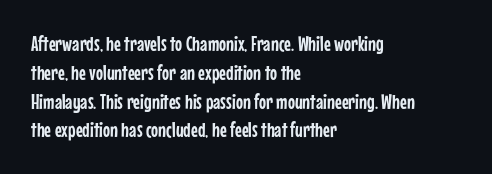
{"italic": "no", "underline": "no", "align": "left", "line_spacing": "normal", "line_spacing_ratio": 1.37, "letter_spacing": "normal", "letter_spacing_em": 0.0, "glyph_px": 21}
